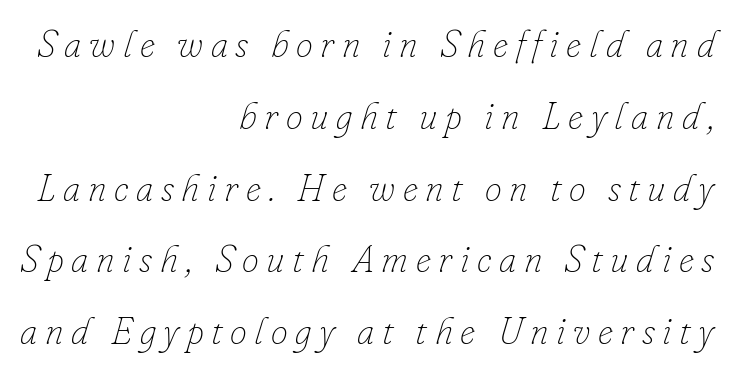
Q: Is the text bold? A: No.
Q: Is the text italic (slanted)? A: Yes, it leans right by about 16 degrees.
Q: Is the text underlined? A: No.
Q: How is the paragraph aligned? A: Right-aligned.
Q: Is the spacing between letters normal or unusually wide? A: Unusually wide.
Q: Width (condensed, normal, or wide)? A: Normal.
Q: Stroke contrast? A: Low.
Q: x-height? A: Small.
Q: Monospaced? A: No.
